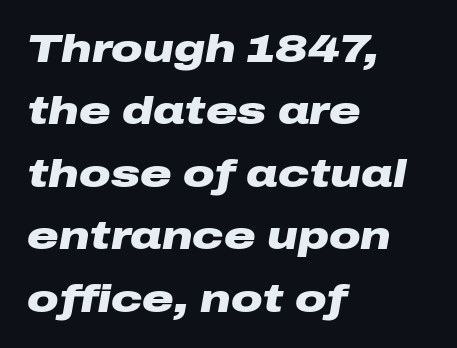
Q: Is the text bold? A: Yes.
Q: Is the text italic (slanted)? A: Yes, it leans right by about 10 degrees.
Q: Is the text underlined? A: No.
Q: How is the paragraph aligned? A: Left-aligned.
Q: Is the spacing between letters normal or unusually wide? A: Normal.
Q: Is the spacing between lines tight, normal or loose? A: Normal.
Q: Width (condensed, normal, or wide)? A: Wide.
Q: Stroke contrast? A: Low.
Q: x-height? A: Medium.
Q: Monospaced? A: No.
